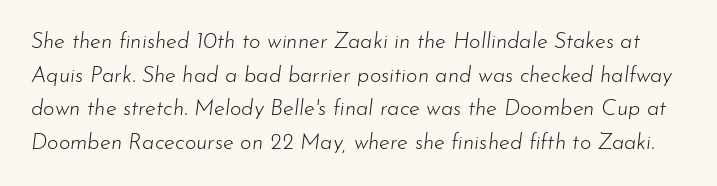
The letterforms sit shoulder to shoulder at normal distance. Is the stroke heavy? The answer is a plain regular-or-lighter. What's the leading like? Ordinary, nothing unusual. The passage shown is not underscored anywhere. Every character sits at an angle, as italics do.
